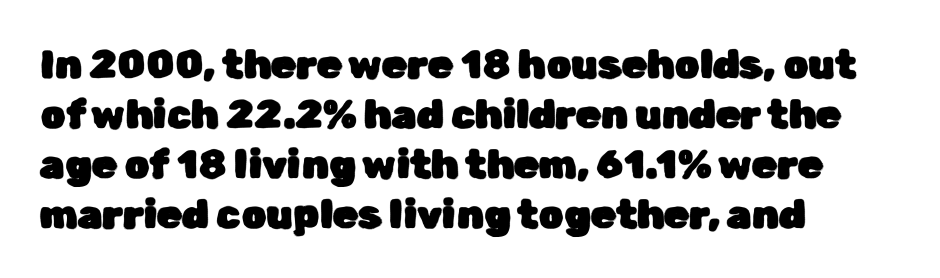
Nope, not italic — everything's standing straight. Where is the straight margin? On the left. Varying glyph widths throughout — classic text-font behaviour. A sans-serif font was chosen for this passage. Baseline-to-baseline distance is the conventional proportion of letter height.
